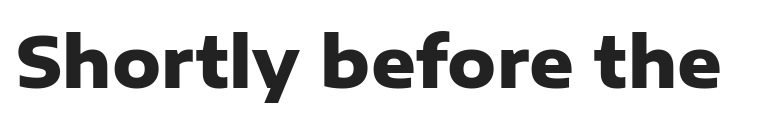
Tall strokes in this sample are plumb rather than angled. Does extra space separate the letters? No, they use regular spacing. The rendering uses natural spacing where letterforms have individual widths. Any mark beneath the type? The region is blank.
